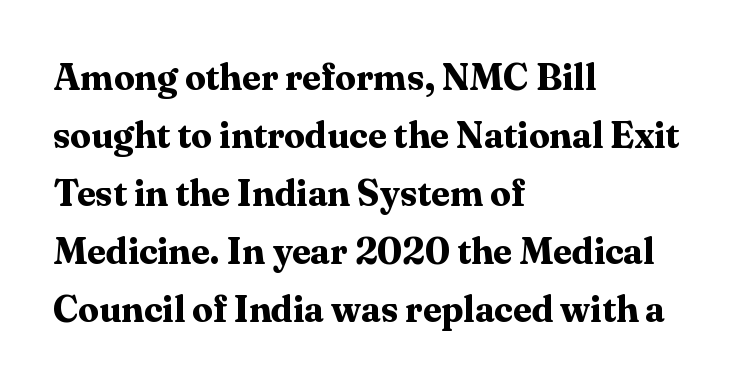
Q: Is the text bold? A: Yes.
Q: Is the text italic (slanted)? A: No, it is upright.
Q: Is the typeface a serif or a sans-serif typeface? A: Serif.
Q: Is the text underlined? A: No.
Q: How is the paragraph aligned? A: Left-aligned.
Q: Is the spacing between letters normal or unusually wide? A: Normal.
Q: Is the spacing between lines tight, normal or loose? A: Normal.
Q: Width (condensed, normal, or wide)? A: Normal.
Q: Stroke contrast? A: Medium.
Q: x-height? A: Medium.
Q: Monospaced? A: No.
